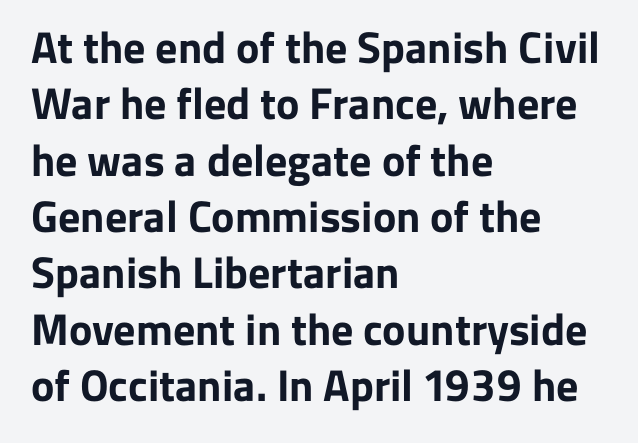
This rendering employs a face without finishing strokes, i.e., a sans-serif. Is there much room between lines? A standard amount, neither cramped nor airy. The words here are not underlined. Note the varied advance widths — an 'i' is clearly narrower than an 'm'. If you drew a line through each stem, it would be perfectly vertical.
